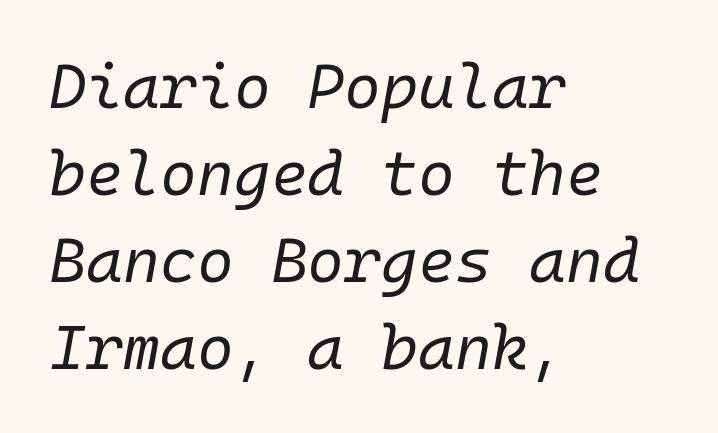
{"italic": "yes", "lean": "right", "slant_degrees": 10, "bold": "no", "weight": "regular", "width": "normal", "stroke_contrast": "low", "x_height": "medium", "monospaced": "yes", "underline": "no", "align": "left", "line_spacing": "normal", "line_spacing_ratio": 1.38, "letter_spacing": "normal", "letter_spacing_em": 0.0, "glyph_px": 63}
